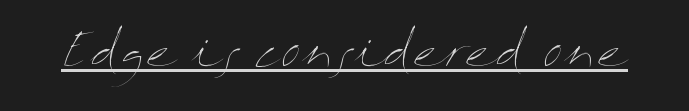
{"bold": "no", "weight": "thin", "width": "wide", "stroke_contrast": "medium", "x_height": "medium", "monospaced": "no", "underline": "yes", "letter_spacing": "normal", "letter_spacing_em": 0.0, "glyph_px": 46}
